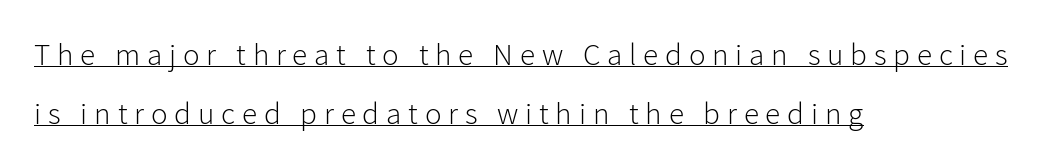
{"serif": "no", "italic": "no", "bold": "no", "weight": "light", "width": "normal", "stroke_contrast": "low", "x_height": "medium", "monospaced": "no", "underline": "yes", "align": "left", "line_spacing_ratio": 1.89, "letter_spacing": "wide", "letter_spacing_em": 0.22, "glyph_px": 31}
